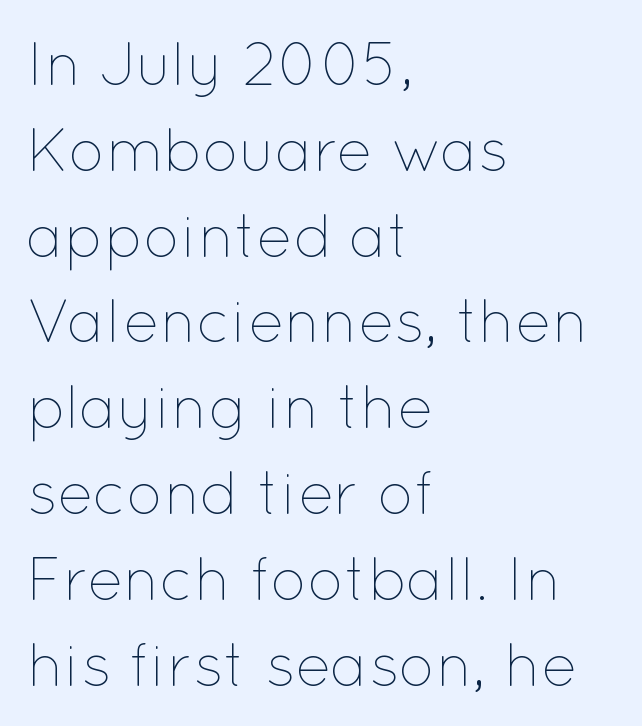
The image shows 60 px thin type, upright; set left-aligned, normal line spacing (1.43x), normal letter spacing, not underlined; low stroke contrast and a medium x-height.
